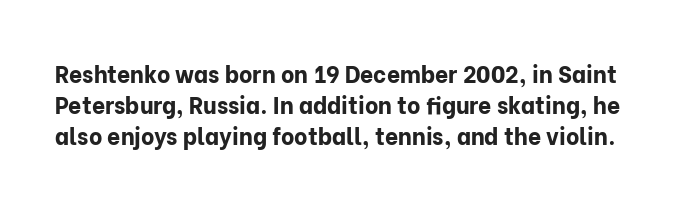
Glyph-to-glyph distance matches everyday printed text. No italicization has been applied; the sample stays upright. Plain, unruled lines of type. This is heavy type, rendered in bold. What's the leading like? Ordinary, nothing unusual.
